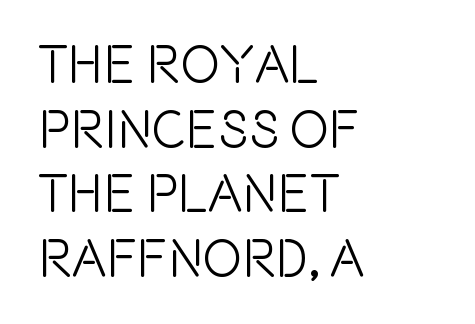
{"serif": "no", "italic": "no", "width": "condensed", "x_height": "large", "monospaced": "no", "underline": "no", "align": "left", "line_spacing_ratio": 1.22, "letter_spacing": "normal", "letter_spacing_em": 0.0, "glyph_px": 53}
